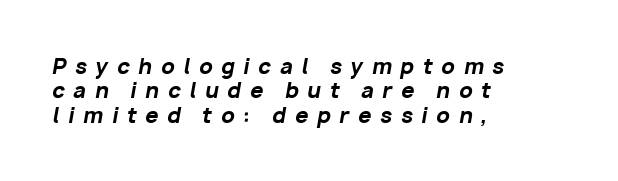
{"italic": "yes", "lean": "right", "slant_degrees": 10, "bold": "yes", "underline": "no", "align": "left", "line_spacing_ratio": 1.16, "letter_spacing": "wide", "letter_spacing_em": 0.41, "glyph_px": 21}
